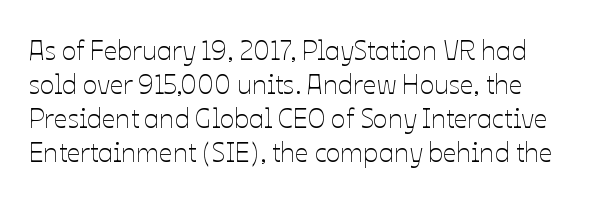
The foot of each line stays bare and open. Stems and bowls with no extra thickness — not bold. The space between consecutive lines is moderate. Posture: straight, roman, zero tilt.
